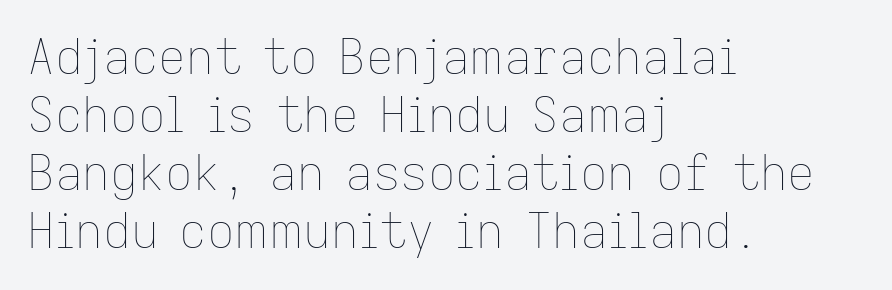
The image shows 48 px thin type, upright; set left-aligned, line spacing 1.21x, normal letter spacing, not underlined; low stroke contrast and a medium x-height.
